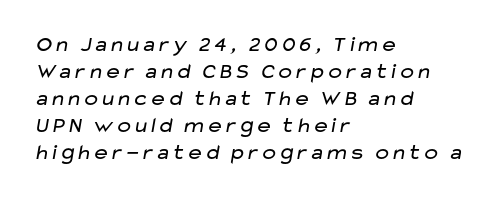
The image shows 22 px text type; set left-aligned, line spacing 1.23x, normal letter spacing, not underlined.
